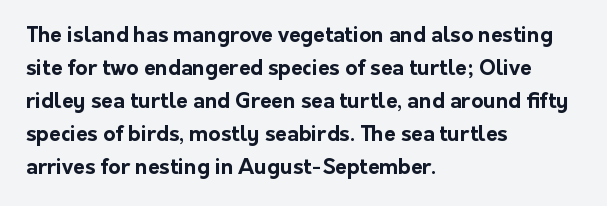
The image shows 21 px bold type, upright; set left-aligned, normal line spacing (1.57x), normal letter spacing, not underlined.
